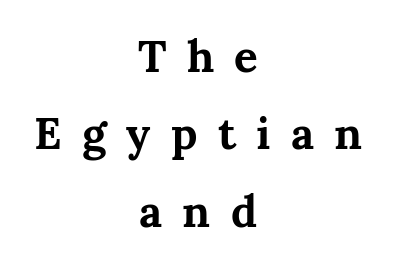
{"serif": "yes", "italic": "no", "bold": "yes", "weight": "bold", "width": "normal", "stroke_contrast": "medium", "x_height": "medium", "monospaced": "no", "underline": "no", "align": "center", "line_spacing_ratio": 1.76, "letter_spacing": "wide", "letter_spacing_em": 0.46, "glyph_px": 44}
